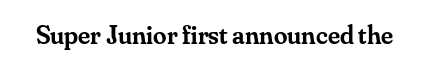
Q: Is the text bold? A: Semi-bold.
Q: Is the text italic (slanted)? A: No, it is upright.
Q: Is the text underlined? A: No.
Q: Is the spacing between letters normal or unusually wide? A: Normal.
